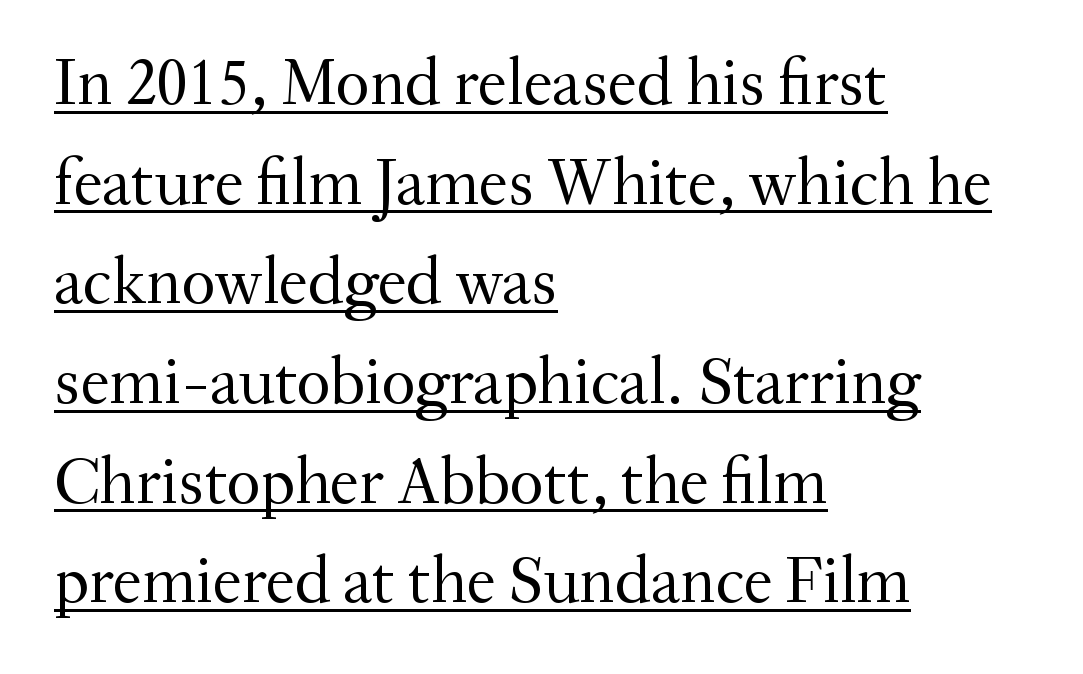
Nothing heavy about these letters — not bold at all. Leftover space on each line is placed entirely after the last word. Here the designer chose a conventional face with non-uniform glyph widths. Unlike a clean sans, this face finishes its strokes with serifs. This sample keeps an unexceptional amount of space between lines.
